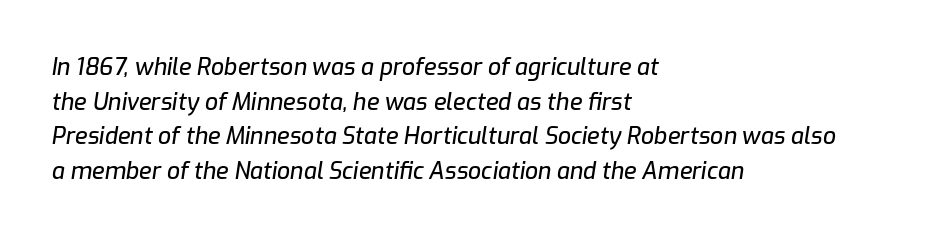
The image shows 23 px text type, italic (leaning right); set left-aligned, normal line spacing (1.51x), normal letter spacing, not underlined.
